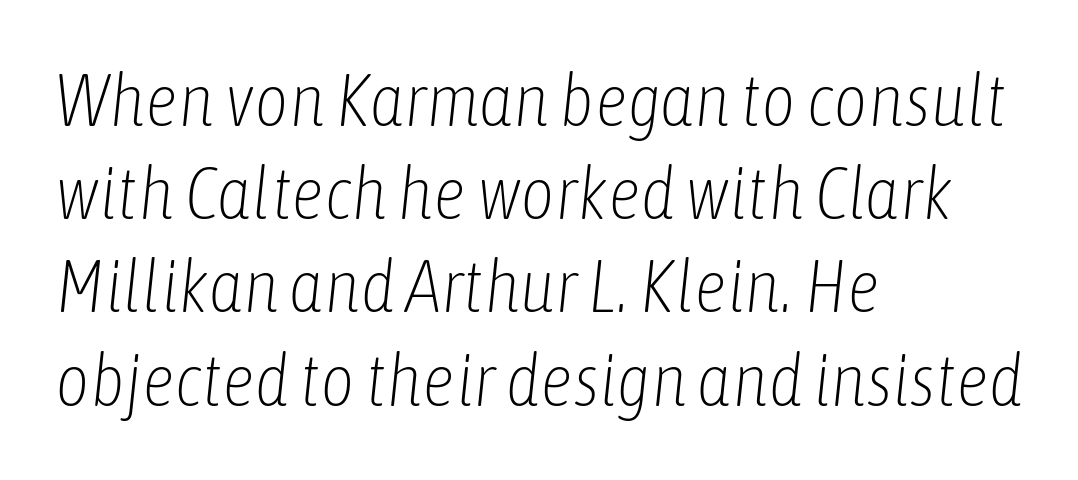
The image shows 74 px light, condensed type, italic (leaning right); set left-aligned, normal line spacing (1.26x), normal letter spacing, not underlined; low stroke contrast and a medium x-height.
